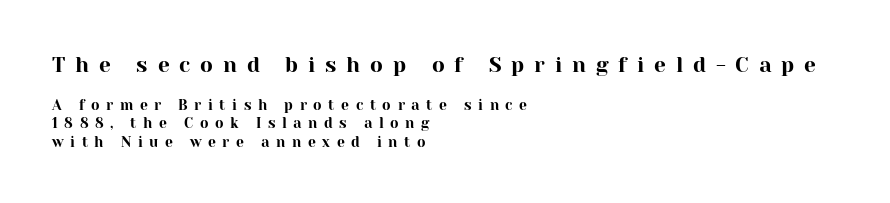
{"italic": "no", "underline": "no", "align": "left", "line_spacing": "normal", "line_spacing_ratio": 1.33, "letter_spacing": "wide", "letter_spacing_em": 0.47, "larger_block": "first", "size_ratio": 1.5, "glyph_px": 21}
